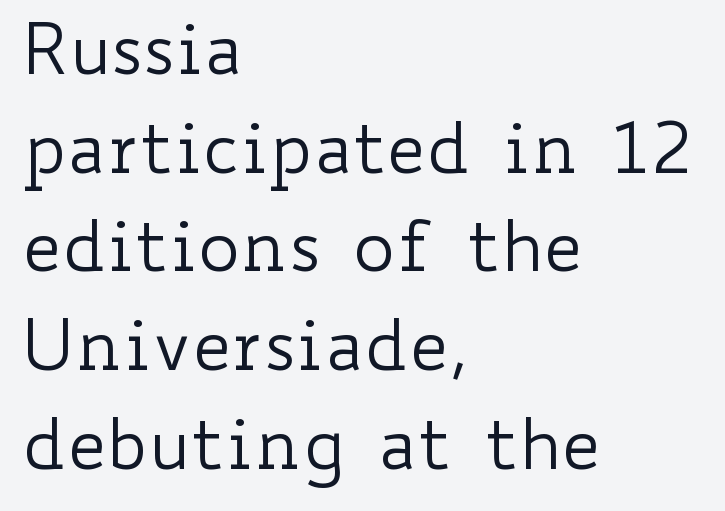
The image shows 71 px regular-weight, wide type, upright; set left-aligned, normal line spacing (1.39x), normal letter spacing, not underlined; low stroke contrast and a small x-height.
